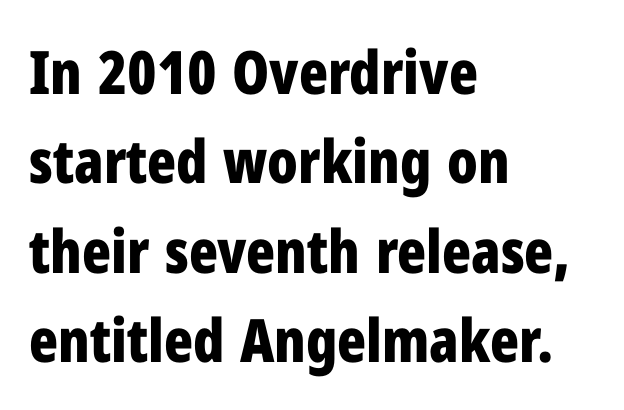
The text was rendered using a sans face with plain stroke endings. This sample uses an upright cut, with every glyph sitting square on the baseline. Words appear dense and cohesive because spacing is normal. These lines stack with their left ends in a neat column.
